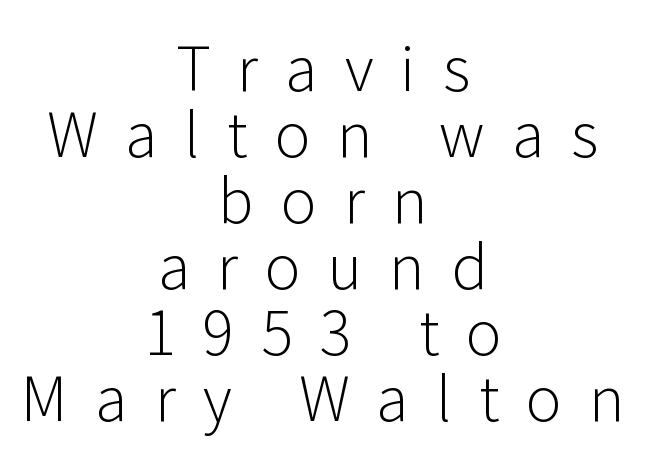
Q: Is the text bold? A: No.
Q: Is the text italic (slanted)? A: No, it is upright.
Q: Is the typeface a serif or a sans-serif typeface? A: Sans-serif.
Q: Is the text underlined? A: No.
Q: How is the paragraph aligned? A: Centered.
Q: Is the spacing between letters normal or unusually wide? A: Unusually wide.
Q: Is the spacing between lines tight, normal or loose? A: Tight.
Q: Width (condensed, normal, or wide)? A: Normal.
Q: Stroke contrast? A: Low.
Q: x-height? A: Medium.
Q: Monospaced? A: No.
